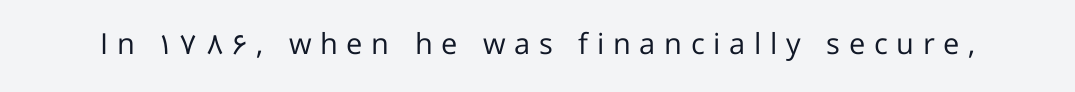
{"serif": "no", "italic": "no", "bold": "no", "weight": "regular", "width": "normal", "stroke_contrast": "low", "x_height": "medium", "monospaced": "no", "underline": "no", "letter_spacing": "wide", "letter_spacing_em": 0.3, "glyph_px": 29}
